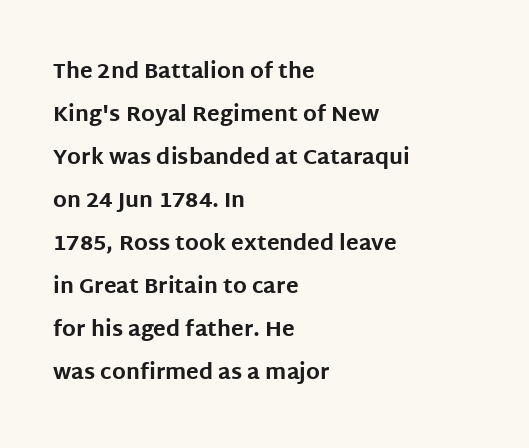
{"italic": "no", "bold": "yes", "underline": "no", "align": "left", "line_spacing": "loose", "line_spacing_ratio": 2.05, "letter_spacing": "normal", "letter_spacing_em": 0.0, "glyph_px": 21}
